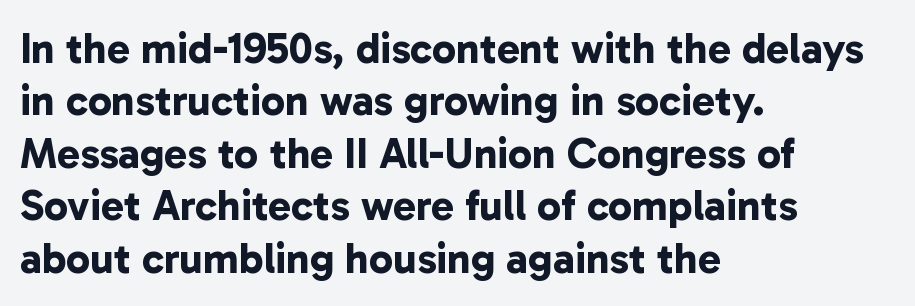
Q: Is the text bold? A: Yes.
Q: Is the typeface a serif or a sans-serif typeface? A: Sans-serif.
Q: Is the text underlined? A: No.
Q: How is the paragraph aligned? A: Left-aligned.
Q: Is the spacing between letters normal or unusually wide? A: Normal.
Q: Width (condensed, normal, or wide)? A: Normal.
Q: Stroke contrast? A: Low.
Q: x-height? A: Medium.
Q: Monospaced? A: No.
